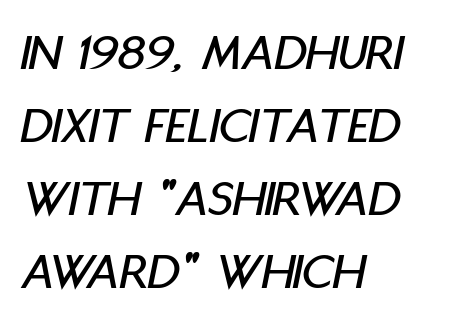
Observe the lean: these are italic letterforms. This sample has the flowing, uneven cadence of proportional lettering. Beneath every word, the page is bare. Every row of glyphs begins at an identical x-position on the left.
